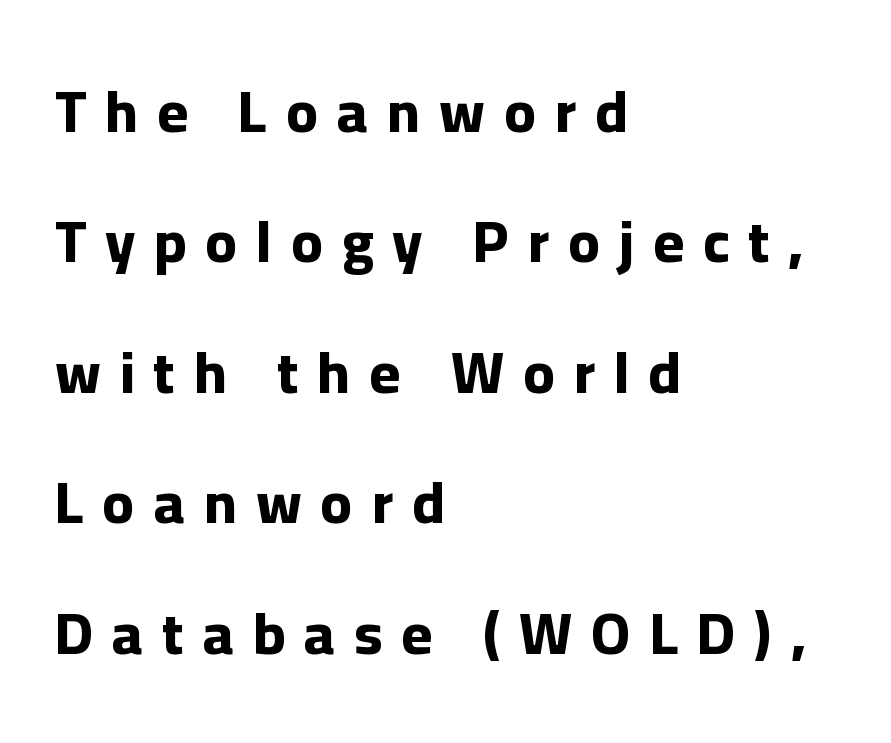
{"serif": "no", "italic": "no", "bold": "yes", "weight": "bold", "width": "normal", "stroke_contrast": "low", "x_height": "medium", "monospaced": "no", "underline": "no", "align": "left", "line_spacing": "loose", "line_spacing_ratio": 2.21, "letter_spacing": "wide", "letter_spacing_em": 0.32, "glyph_px": 59}
